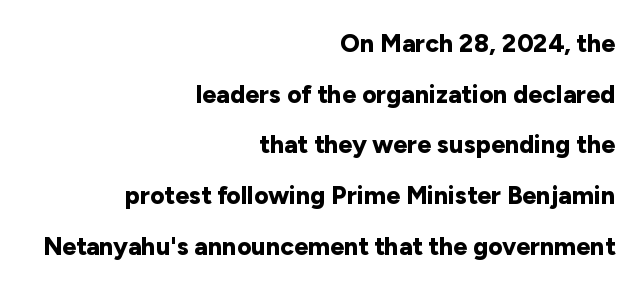
The image shows 25 px bold type, upright; set right-aligned, loose line spacing (2.03x), normal letter spacing, not underlined.
